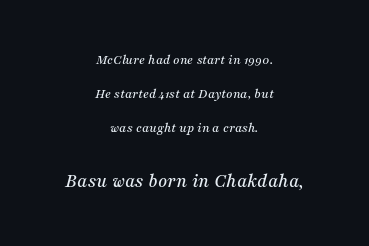
The image shows 20 px text type, italic (leaning right); set centered, loose line spacing (2.44x), normal letter spacing, not underlined; the second (bottom) block is 1.43x larger.
